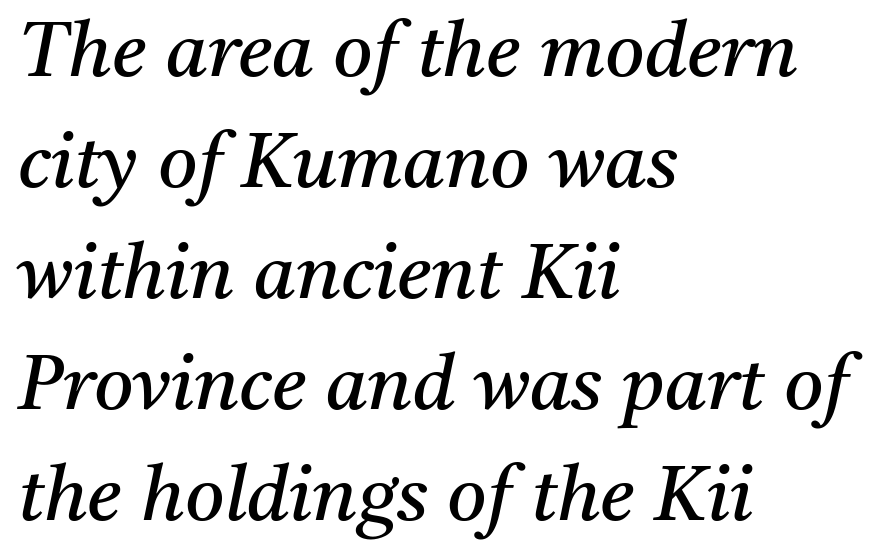
Q: Is the text bold? A: No.
Q: Is the text italic (slanted)? A: Yes, it leans right by about 11 degrees.
Q: Is the typeface a serif or a sans-serif typeface? A: Serif.
Q: Is the text underlined? A: No.
Q: How is the paragraph aligned? A: Left-aligned.
Q: Is the spacing between letters normal or unusually wide? A: Normal.
Q: Is the spacing between lines tight, normal or loose? A: Normal.
Q: Width (condensed, normal, or wide)? A: Normal.
Q: Stroke contrast? A: Medium.
Q: x-height? A: Medium.
Q: Monospaced? A: No.
